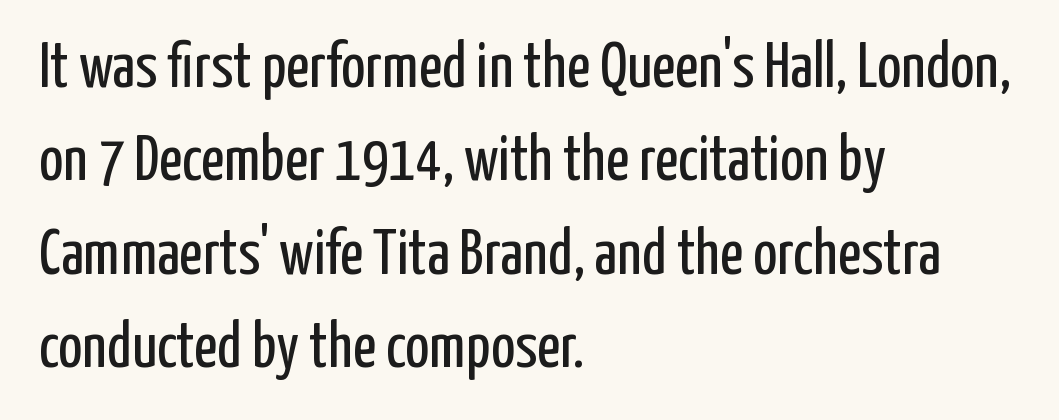
Q: Is the text bold? A: No.
Q: Is the text italic (slanted)? A: No, it is upright.
Q: Is the typeface a serif or a sans-serif typeface? A: Sans-serif.
Q: Is the text underlined? A: No.
Q: How is the paragraph aligned? A: Left-aligned.
Q: Is the spacing between letters normal or unusually wide? A: Normal.
Q: Is the spacing between lines tight, normal or loose? A: Normal.
Q: Width (condensed, normal, or wide)? A: Condensed.
Q: Stroke contrast? A: Low.
Q: x-height? A: Medium.
Q: Monospaced? A: No.
